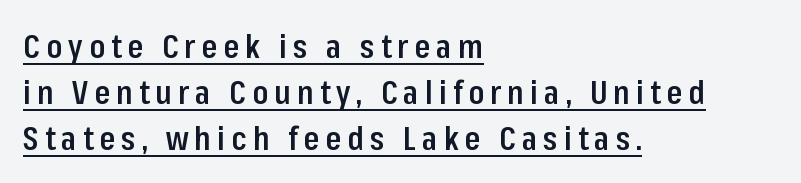
{"serif": "no", "italic": "no", "bold": "semi", "weight": "semibold", "width": "condensed", "stroke_contrast": "low", "x_height": "medium", "monospaced": "no", "underline": "yes", "align": "left", "line_spacing": "normal", "line_spacing_ratio": 1.43, "glyph_px": 32}
